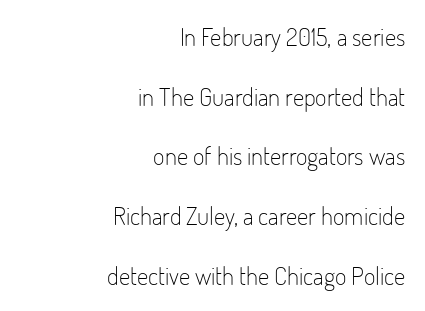
The image shows 25 px text type, upright; set right-aligned, loose line spacing (2.39x), normal letter spacing, not underlined.
